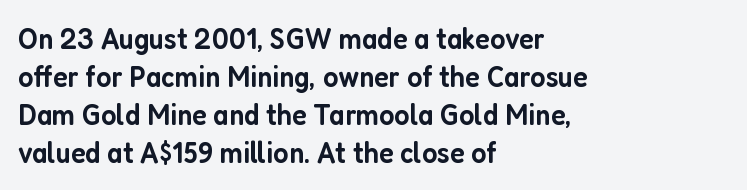
Proportional: the letters do not fall into vertical columns. Characters follow at the spacing the type designer built in. Letters rest on an invisible, unmarked baseline. The text block is weighted toward the left margin, trailing off unevenly rightward. Note: no serifs on the glyphs. Ascenders rise straight up at ninety degrees.
